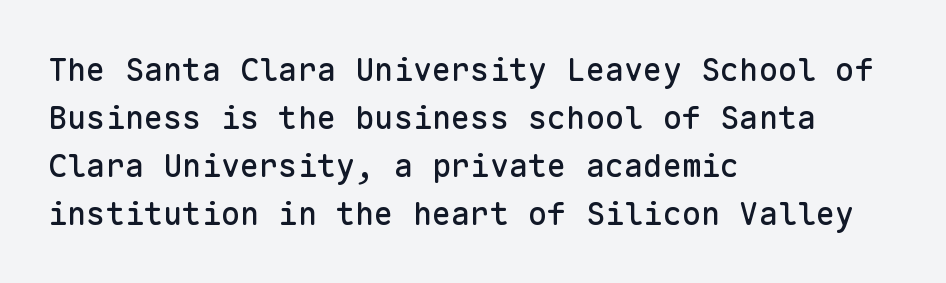
Italic? Not at all — the glyphs are vertical. This sample has the even, mechanical cadence of fixed-width lettering. Typeset ragged right — the left edge is the straight one. Note: no serifs on the glyphs. No extra tracking has been applied to these lines.
